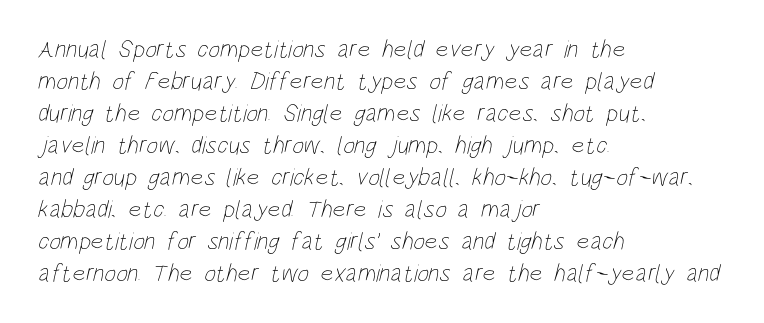
The image shows 25 px text type; set left-aligned, normal line spacing (1.28x), normal letter spacing, not underlined.
